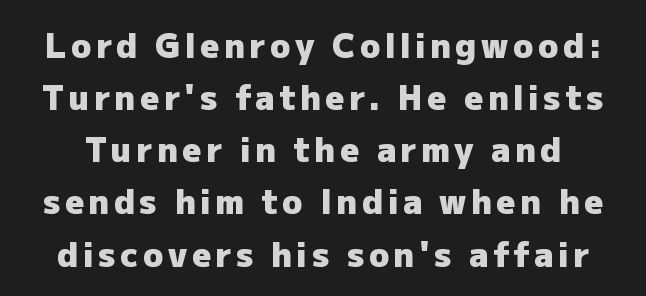
Q: Is the text bold? A: Yes.
Q: Is the text italic (slanted)? A: No, it is upright.
Q: Is the typeface a serif or a sans-serif typeface? A: Sans-serif.
Q: Is the text underlined? A: No.
Q: Is the spacing between lines tight, normal or loose? A: Normal.
Q: Width (condensed, normal, or wide)? A: Normal.
Q: Stroke contrast? A: Low.
Q: x-height? A: Medium.
Q: Monospaced? A: No.
